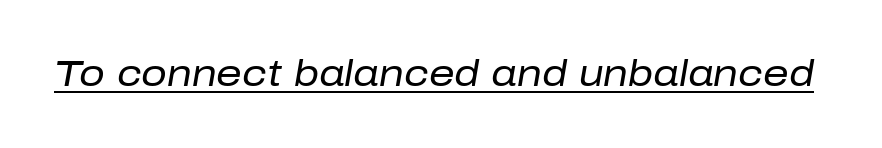
The text carries the slant typical of an italic or oblique font. No chunkiness to these letters — they're not bold. Glance below the letters and you will spot a drawn line. Short note: letters normally spaced.
